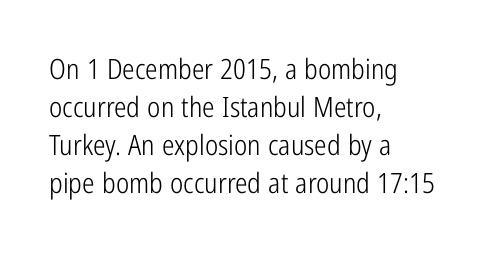
Leading matches the norm, producing a regular column. There is no visible air inserted between adjacent glyphs. When letters stand straight like this, we call the style roman or upright. Character widths vary here, with narrow letters taking less room than wide ones. This reads as an unemphasized weight, regular at the heaviest.
